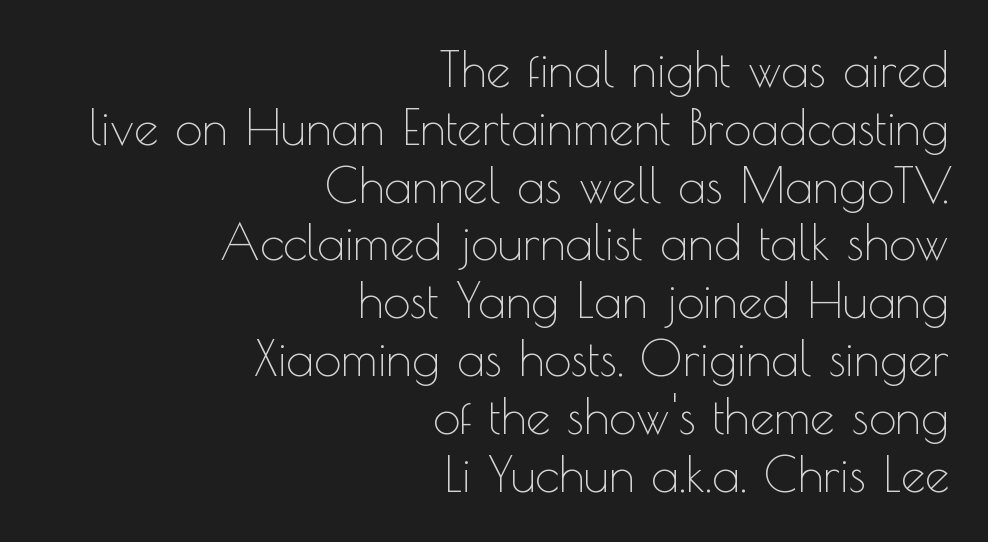
{"serif": "no", "italic": "no", "bold": "no", "weight": "thin", "width": "normal", "x_height": "small", "monospaced": "no", "underline": "no", "align": "right", "line_spacing_ratio": 1.18, "letter_spacing": "normal", "letter_spacing_em": 0.0, "glyph_px": 49}
